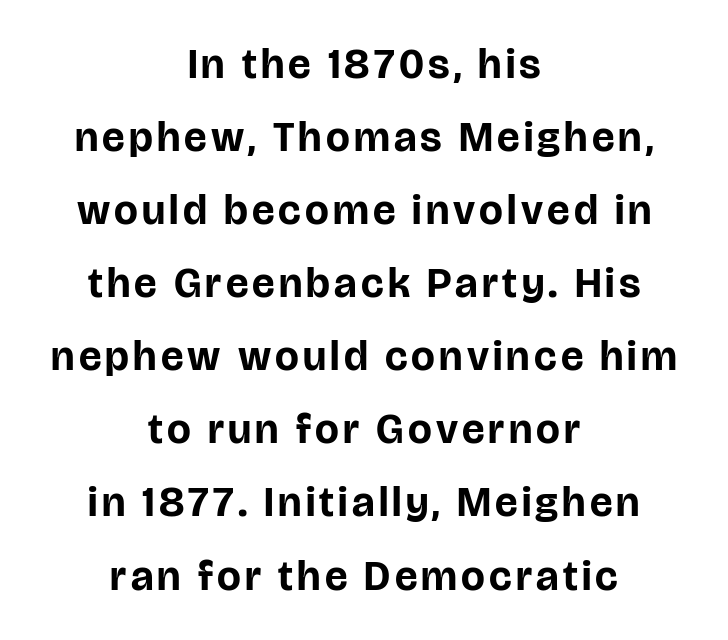
Q: Is the text bold? A: Yes.
Q: Is the text italic (slanted)? A: No, it is upright.
Q: Is the typeface a serif or a sans-serif typeface? A: Sans-serif.
Q: Is the text underlined? A: No.
Q: How is the paragraph aligned? A: Centered.
Q: Width (condensed, normal, or wide)? A: Normal.
Q: Stroke contrast? A: Low.
Q: x-height? A: Large.
Q: Monospaced? A: No.
